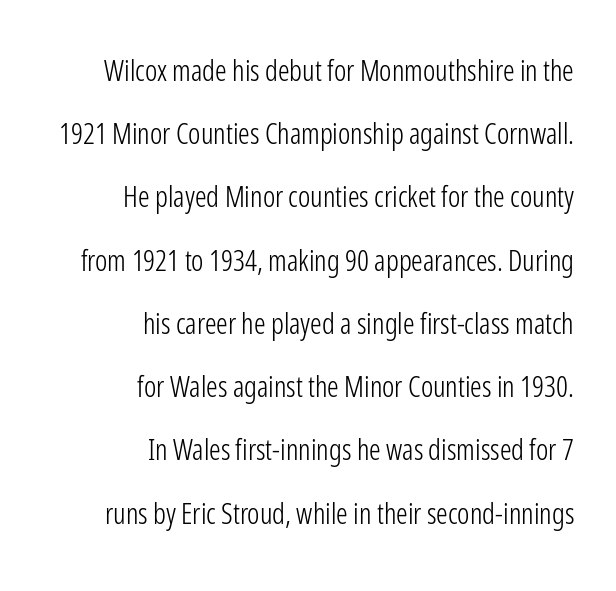
{"serif": "no", "italic": "no", "bold": "no", "weight": "light", "width": "condensed", "stroke_contrast": "low", "x_height": "medium", "monospaced": "no", "underline": "no", "align": "right", "line_spacing": "loose", "line_spacing_ratio": 2.18, "letter_spacing": "normal", "letter_spacing_em": 0.0, "glyph_px": 29}
